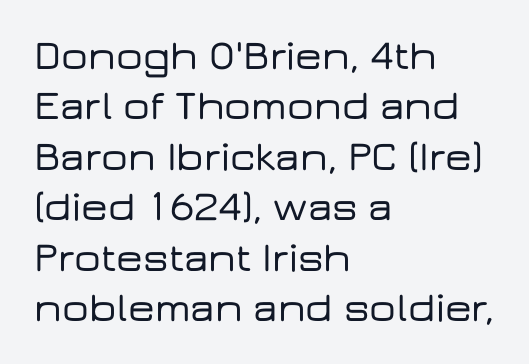
Q: Is the text italic (slanted)? A: No, it is upright.
Q: Is the typeface a serif or a sans-serif typeface? A: Sans-serif.
Q: Is the text underlined? A: No.
Q: How is the paragraph aligned? A: Left-aligned.
Q: Is the spacing between letters normal or unusually wide? A: Normal.
Q: Width (condensed, normal, or wide)? A: Wide.
Q: Stroke contrast? A: Low.
Q: x-height? A: Medium.
Q: Monospaced? A: No.
